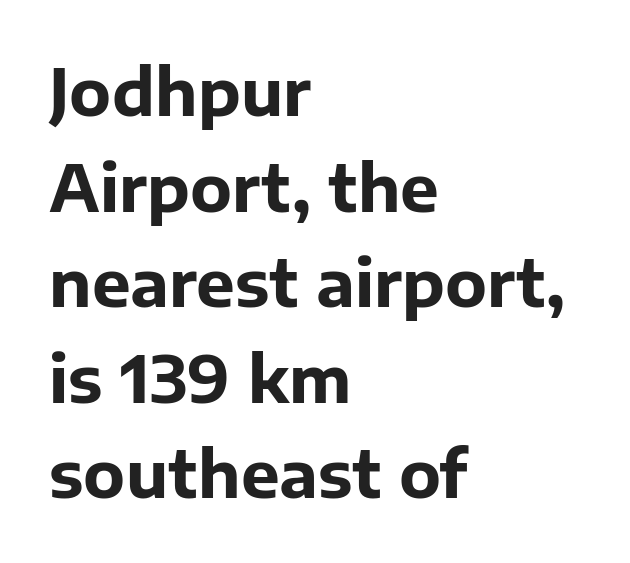
Honestly, there is no underline to notice here at all. Interline gaps are of average width in this sample. Students, this is bold: see how much ink each stroke carries. There is no visible air inserted between adjacent glyphs.
